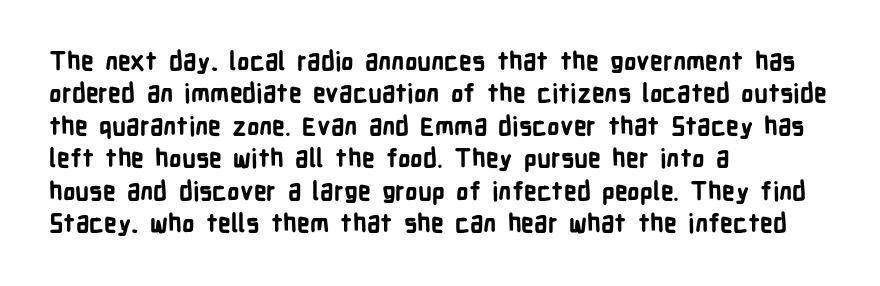
Q: Is the text bold? A: Yes.
Q: Is the text italic (slanted)? A: No, it is upright.
Q: Is the text underlined? A: No.
Q: How is the paragraph aligned? A: Left-aligned.
Q: Is the spacing between letters normal or unusually wide? A: Normal.
Q: Is the spacing between lines tight, normal or loose? A: Normal.
